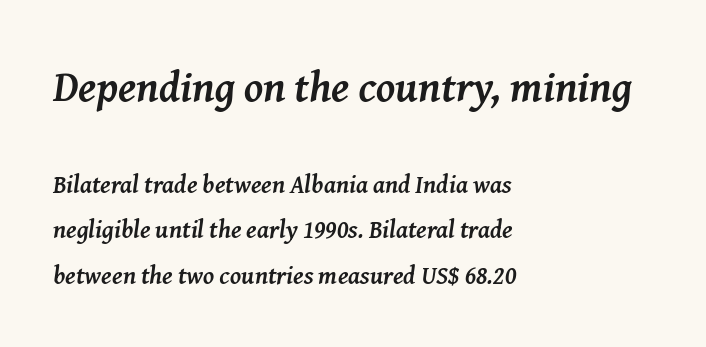
The image shows 43 px semibold serif type, italic (leaning right); set left-aligned, line spacing 1.81x, normal letter spacing, not underlined; the first (top) block is 1.72x larger; medium stroke contrast and a medium x-height.
